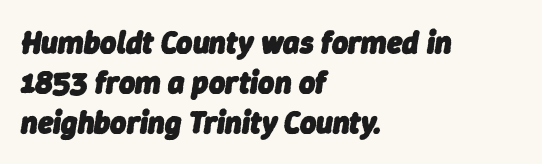
The image shows 31 px heavy type, italic (leaning right); set left-aligned, normal line spacing (1.29x), normal letter spacing, not underlined; low stroke contrast and a medium x-height.
